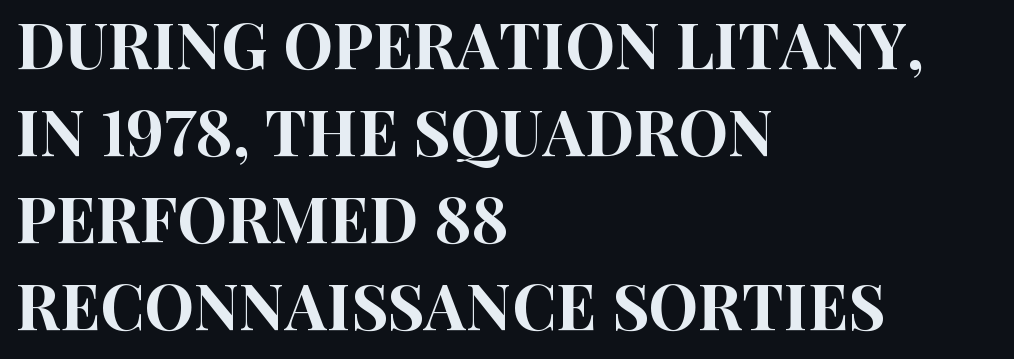
{"serif": "no", "italic": "no", "width": "condensed", "stroke_contrast": "high", "x_height": "large", "monospaced": "no", "underline": "no", "align": "left", "line_spacing": "normal", "line_spacing_ratio": 1.38, "letter_spacing": "normal", "letter_spacing_em": 0.0, "glyph_px": 63}
